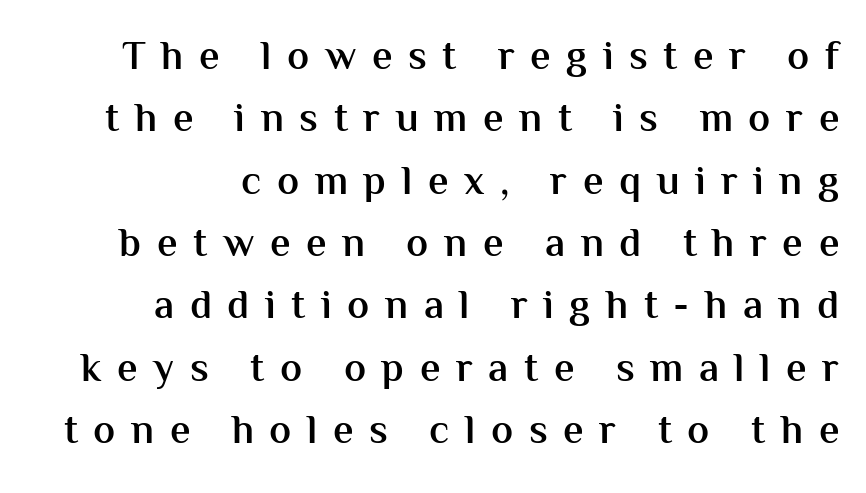
Q: Is the text bold? A: Semi-bold.
Q: Is the text italic (slanted)? A: No, it is upright.
Q: Is the typeface a serif or a sans-serif typeface? A: Sans-serif.
Q: Is the text underlined? A: No.
Q: How is the paragraph aligned? A: Right-aligned.
Q: Is the spacing between letters normal or unusually wide? A: Unusually wide.
Q: Is the spacing between lines tight, normal or loose? A: Normal.
Q: Width (condensed, normal, or wide)? A: Normal.
Q: Stroke contrast? A: Medium.
Q: x-height? A: Medium.
Q: Monospaced? A: No.
